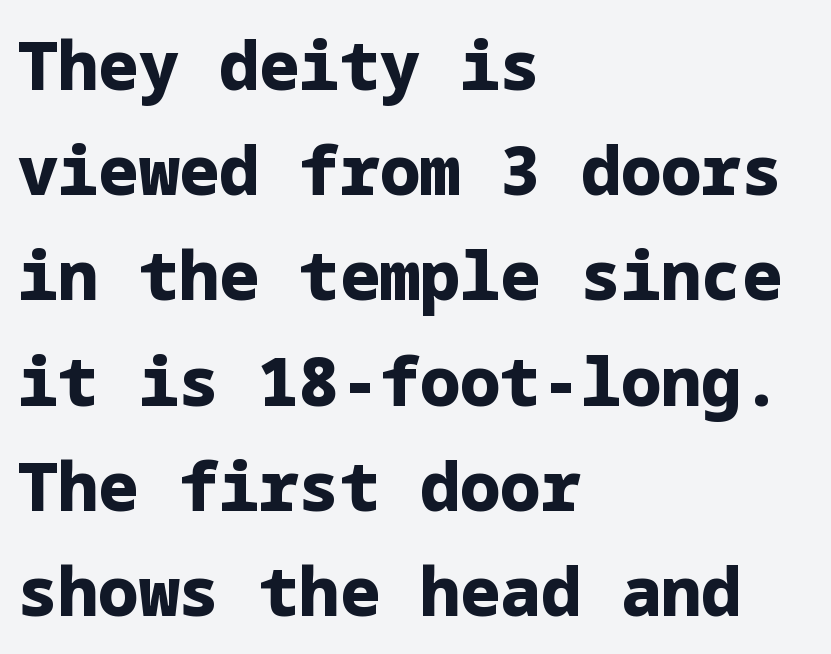
The leading is moderate, giving the passage an even texture. Nope, not italic — everything's standing straight. Caption: bold face, heavy strokes. The lines are quadded left.
